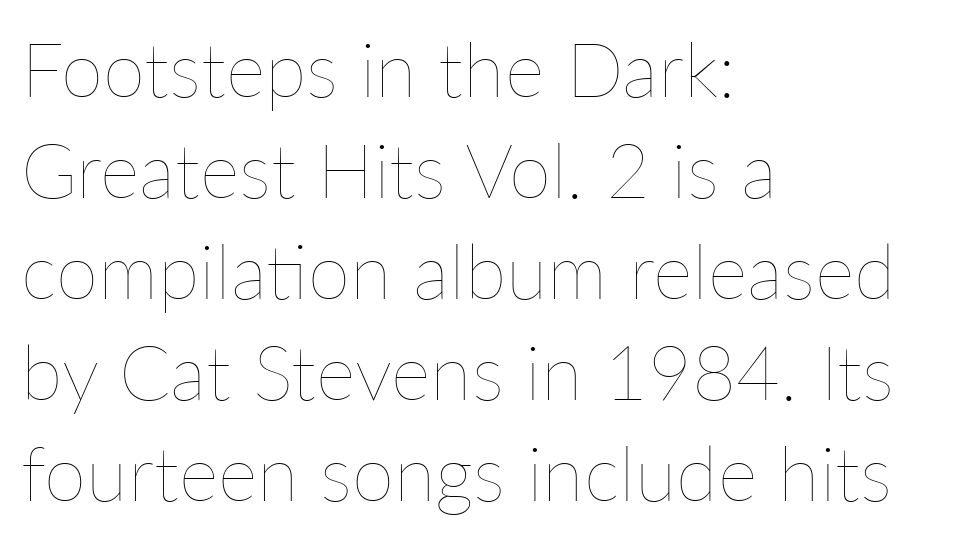
Q: Is the text bold? A: No.
Q: Is the text italic (slanted)? A: No, it is upright.
Q: Is the text underlined? A: No.
Q: How is the paragraph aligned? A: Left-aligned.
Q: Is the spacing between letters normal or unusually wide? A: Normal.
Q: Is the spacing between lines tight, normal or loose? A: Normal.
Q: Width (condensed, normal, or wide)? A: Normal.
Q: Stroke contrast? A: Low.
Q: x-height? A: Medium.
Q: Monospaced? A: No.
